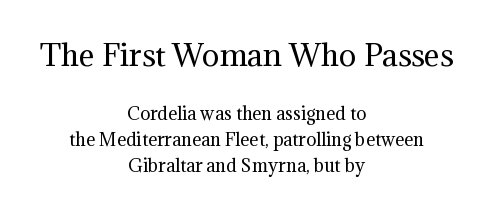
{"serif": "yes", "italic": "no", "bold": "no", "weight": "regular", "width": "normal", "stroke_contrast": "medium", "x_height": "medium", "monospaced": "no", "underline": "no", "align": "center", "line_spacing": "normal", "line_spacing_ratio": 1.52, "letter_spacing": "normal", "letter_spacing_em": 0.0, "larger_block": "first", "size_ratio": 1.71, "glyph_px": 29}
